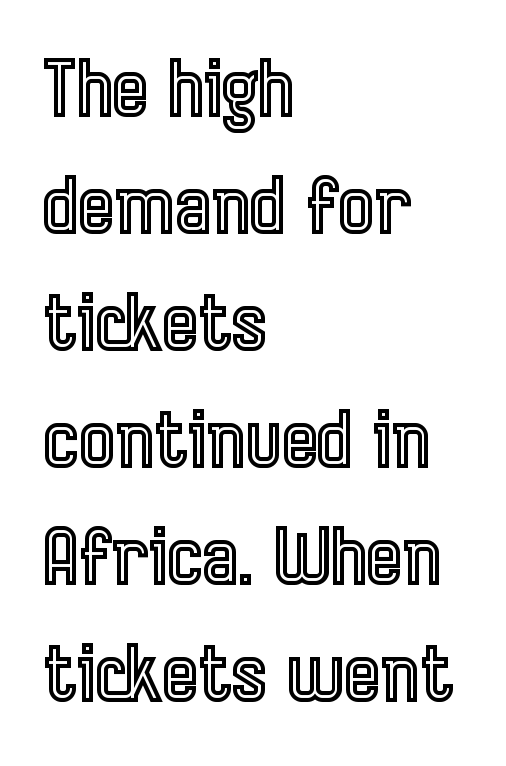
The image shows 77 px condensed type, upright; set left-aligned, normal line spacing (1.52x), normal letter spacing, not underlined; a medium x-height.
